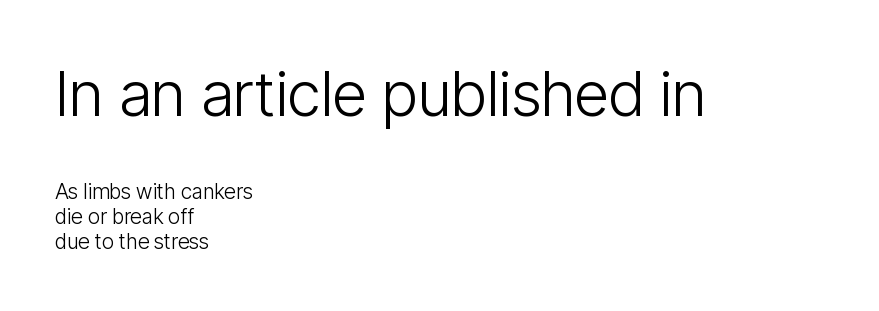
Q: Is the text bold? A: No.
Q: Is the text italic (slanted)? A: No, it is upright.
Q: Is the typeface a serif or a sans-serif typeface? A: Sans-serif.
Q: Is the text underlined? A: No.
Q: How is the paragraph aligned? A: Left-aligned.
Q: Is the spacing between letters normal or unusually wide? A: Normal.
Q: Which block of text is set in a larger size, the first (top) or the second (bottom)? A: The first (top) one.
Q: Width (condensed, normal, or wide)? A: Condensed.
Q: Stroke contrast? A: Low.
Q: x-height? A: Medium.
Q: Monospaced? A: No.
